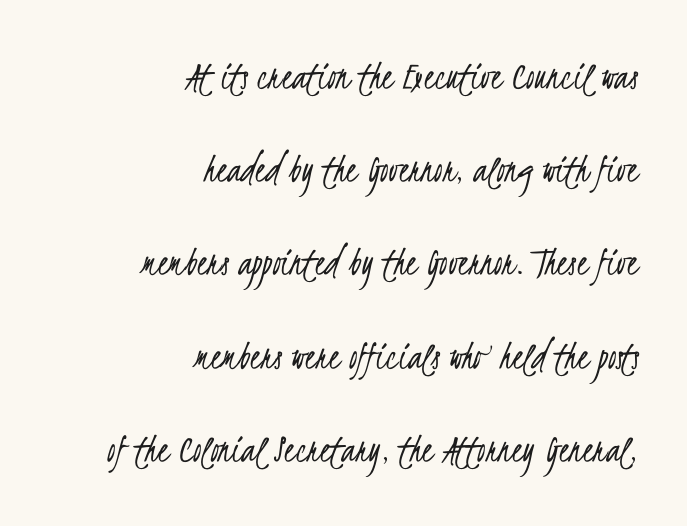
These lines are composed in type without serifs. The typesetter chose a ragged-left arrangement here. The vertical gap from one line to the next is large. The passage shown is not underscored anywhere. In terms of letterspacing, this is plain default setting. The typesetting does not lean heavy: it is not bold.
